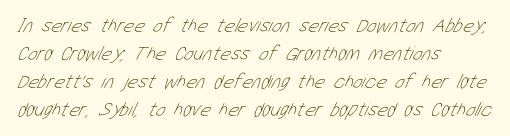
Q: Is the text bold? A: No.
Q: Is the text underlined? A: No.
Q: How is the paragraph aligned? A: Left-aligned.
Q: Is the spacing between letters normal or unusually wide? A: Normal.
Q: Is the spacing between lines tight, normal or loose? A: Normal.
